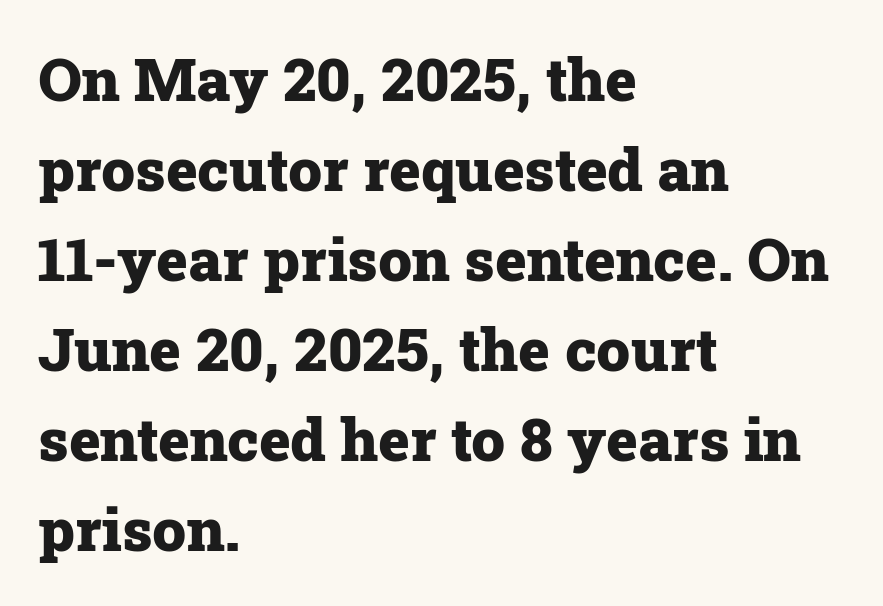
The image shows 60 px heavy serif type, upright; set left-aligned, normal line spacing (1.5x), normal letter spacing, not underlined; low stroke contrast and a medium x-height.
